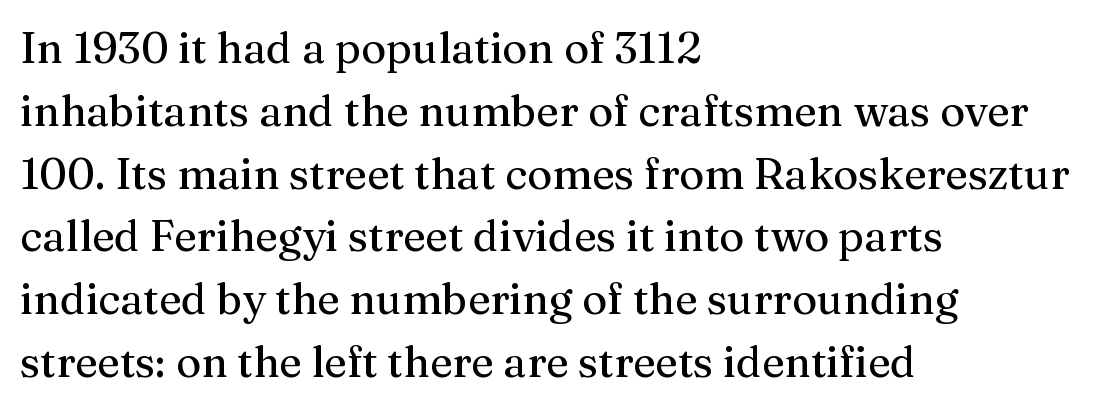
Q: Is the text italic (slanted)? A: No, it is upright.
Q: Is the typeface a serif or a sans-serif typeface? A: Serif.
Q: Is the text underlined? A: No.
Q: How is the paragraph aligned? A: Left-aligned.
Q: Is the spacing between letters normal or unusually wide? A: Normal.
Q: Is the spacing between lines tight, normal or loose? A: Normal.
Q: Width (condensed, normal, or wide)? A: Normal.
Q: Stroke contrast? A: Medium.
Q: x-height? A: Medium.
Q: Monospaced? A: No.
